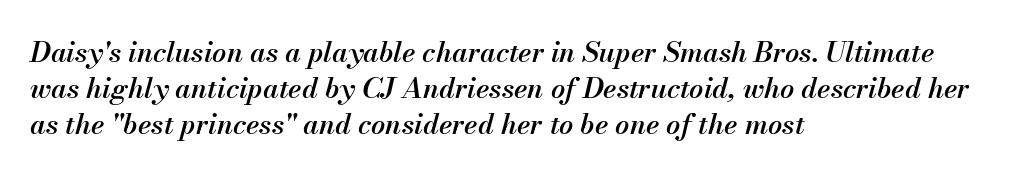
Designer's note — italics engaged. Bare-footed words on every line. Note the varied advance widths — an 'i' is clearly narrower than an 'm'. The typesetting leans somewhat heavy: a semibold.
